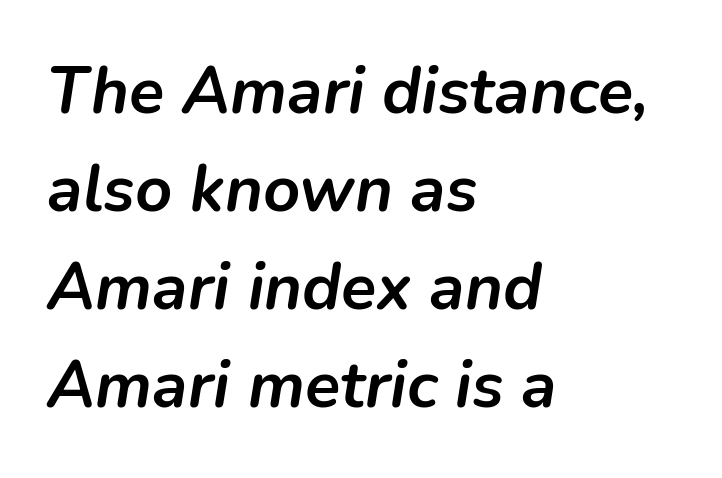
{"italic": "yes", "lean": "right", "slant_degrees": 9, "bold": "yes", "weight": "semibold", "width": "normal", "stroke_contrast": "low", "x_height": "medium", "monospaced": "no", "underline": "no", "align": "left", "line_spacing": "normal", "line_spacing_ratio": 1.51, "letter_spacing": "normal", "letter_spacing_em": 0.0, "glyph_px": 65}
